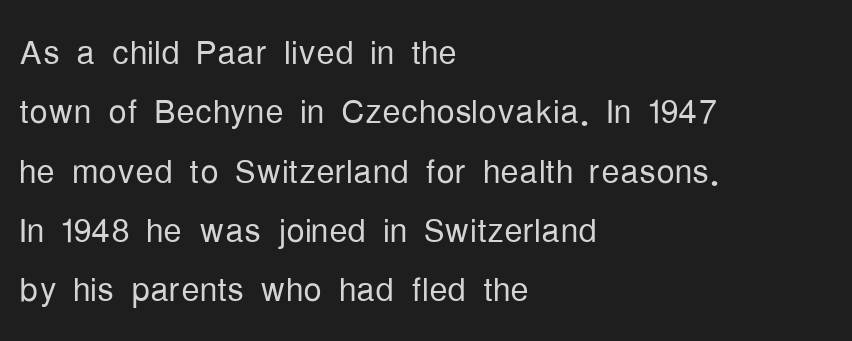
{"serif": "no", "italic": "no", "bold": "no", "weight": "light", "width": "condensed", "stroke_contrast": "low", "x_height": "medium", "monospaced": "no", "underline": "no", "align": "left", "line_spacing": "normal", "line_spacing_ratio": 1.29, "letter_spacing": "normal", "letter_spacing_em": 0.0, "glyph_px": 46}
